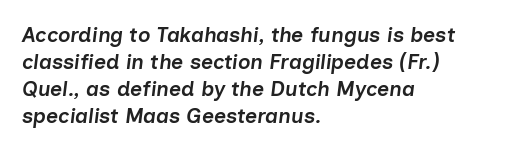
The image shows 21 px text type, italic (leaning right); set left-aligned, normal line spacing (1.28x), normal letter spacing, not underlined.
